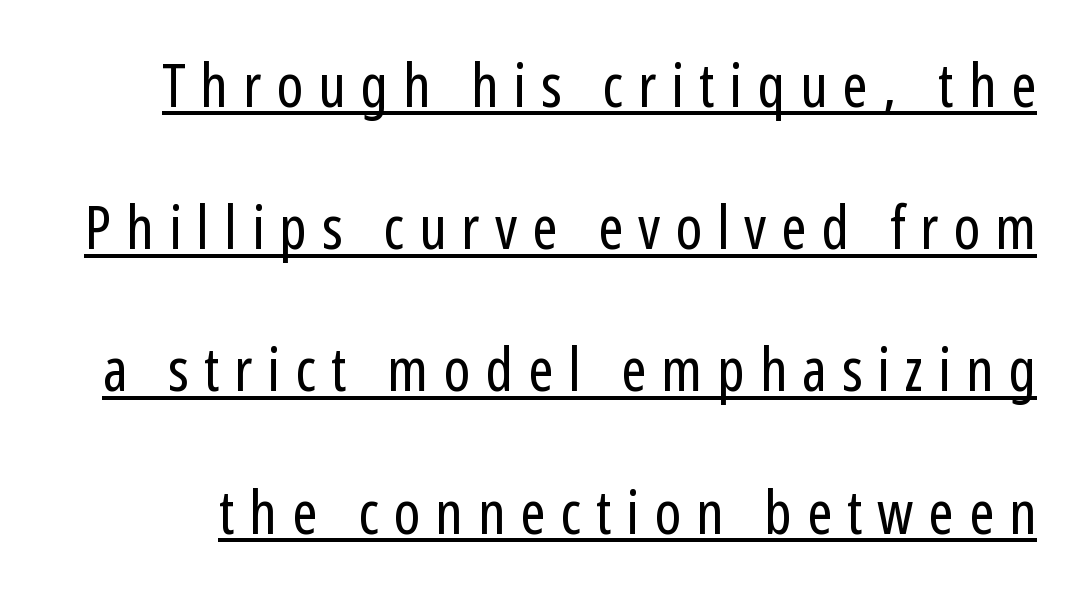
Q: Is the text bold? A: No.
Q: Is the text italic (slanted)? A: No, it is upright.
Q: Is the typeface a serif or a sans-serif typeface? A: Sans-serif.
Q: Is the text underlined? A: Yes.
Q: Is the spacing between letters normal or unusually wide? A: Unusually wide.
Q: Is the spacing between lines tight, normal or loose? A: Loose.
Q: Width (condensed, normal, or wide)? A: Condensed.
Q: Stroke contrast? A: Low.
Q: x-height? A: Medium.
Q: Monospaced? A: No.
